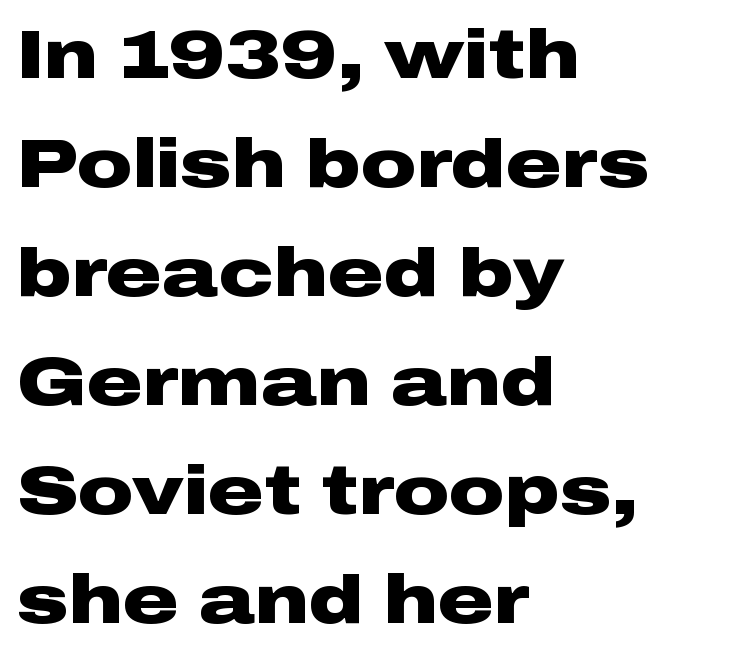
{"serif": "no", "italic": "no", "bold": "yes", "weight": "heavy", "width": "wide", "stroke_contrast": "low", "x_height": "medium", "monospaced": "no", "underline": "no", "align": "left", "line_spacing": "normal", "line_spacing_ratio": 1.58, "letter_spacing": "normal", "letter_spacing_em": 0.0, "glyph_px": 69}
